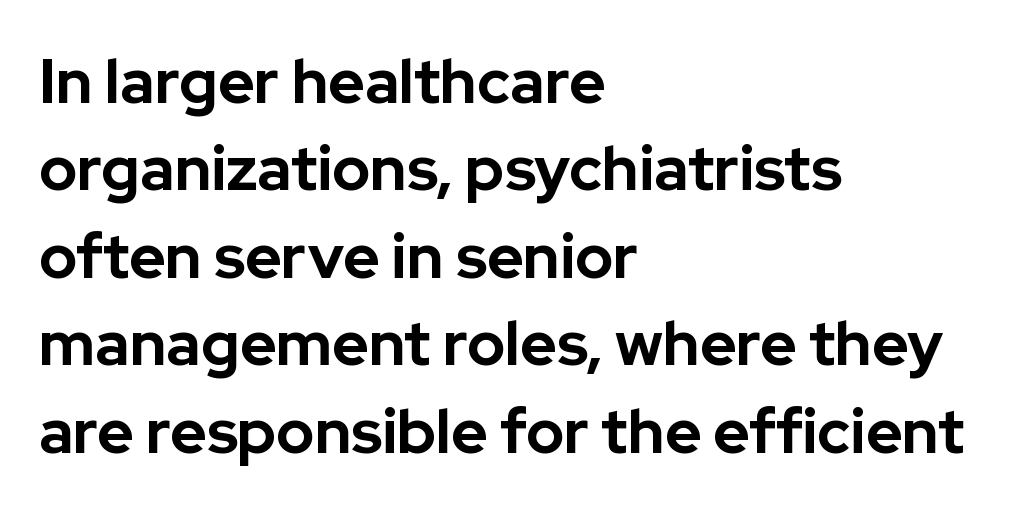
{"serif": "no", "italic": "no", "bold": "yes", "weight": "bold", "width": "normal", "stroke_contrast": "low", "x_height": "medium", "monospaced": "no", "underline": "no", "align": "left", "line_spacing": "normal", "line_spacing_ratio": 1.41, "letter_spacing": "normal", "letter_spacing_em": 0.0, "glyph_px": 62}
